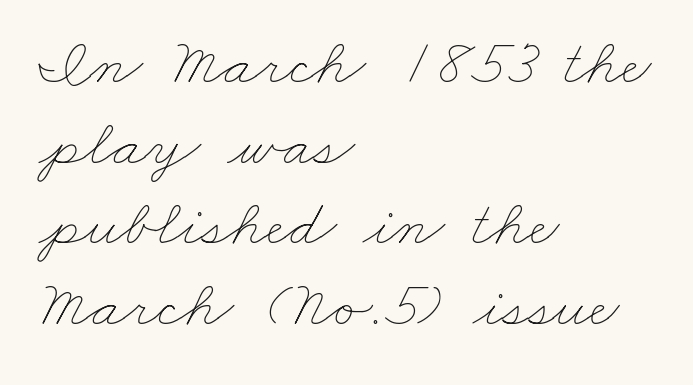
Compared with a typical body face, this is equally light or lighter still. The passage is arranged the way most books set body copy — flush left. The face used here is proportionally spaced, like ordinary book or web type. Bare-footed words on every line. Inter-character spacing is left at the font's built-in metrics.
